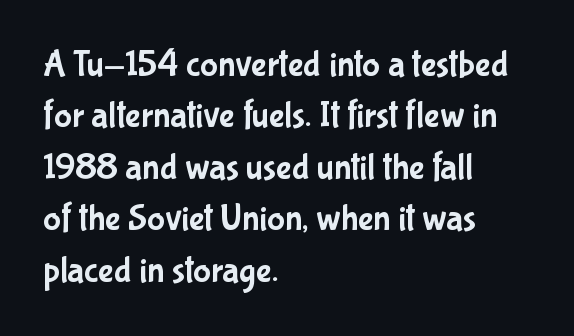
The image shows 37 px condensed sans-serif type, upright; set left-aligned, normal line spacing (1.39x), normal letter spacing, not underlined; low stroke contrast and a medium x-height.
